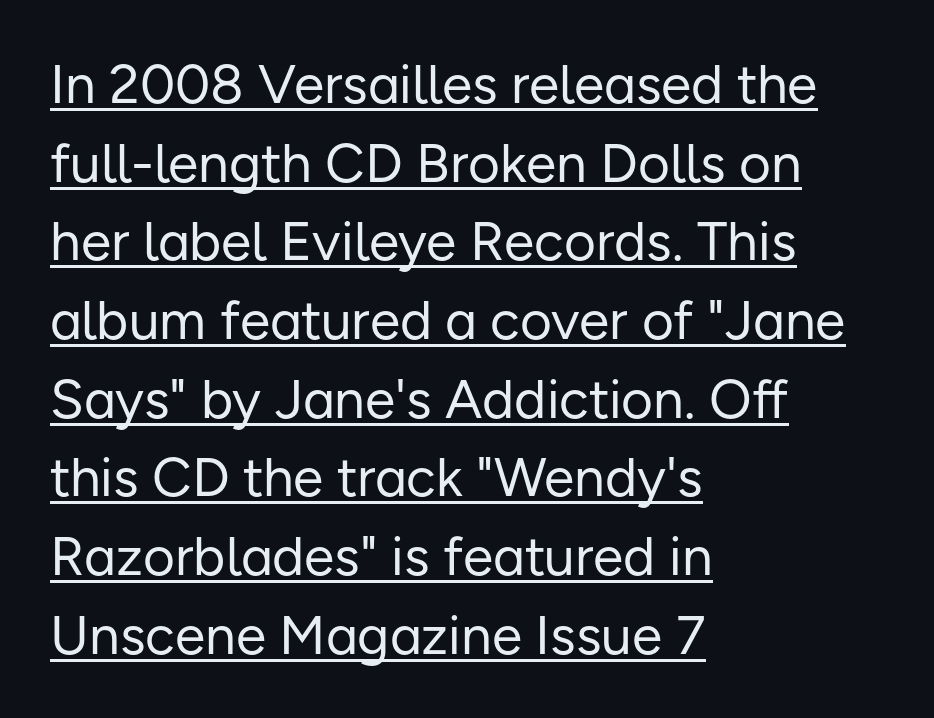
Q: Is the text bold? A: No.
Q: Is the text italic (slanted)? A: No, it is upright.
Q: Is the typeface a serif or a sans-serif typeface? A: Sans-serif.
Q: Is the text underlined? A: Yes.
Q: How is the paragraph aligned? A: Left-aligned.
Q: Is the spacing between letters normal or unusually wide? A: Normal.
Q: Is the spacing between lines tight, normal or loose? A: Normal.
Q: Width (condensed, normal, or wide)? A: Normal.
Q: Stroke contrast? A: Low.
Q: x-height? A: Medium.
Q: Monospaced? A: No.
